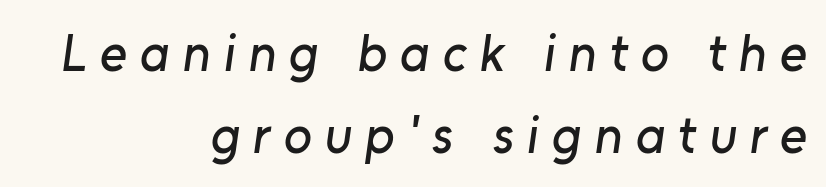
The image shows 52 px sans-serif type; set right-aligned, normal line spacing (1.57x), unusually wide letter spacing (+0.25 em), not underlined; low stroke contrast and a medium x-height.
